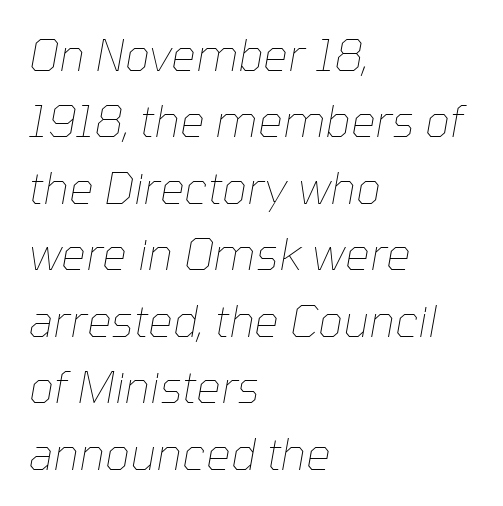
The image shows 44 px thin type, italic (leaning right); set left-aligned, normal line spacing (1.51x), normal letter spacing, not underlined; low stroke contrast and a medium x-height.
